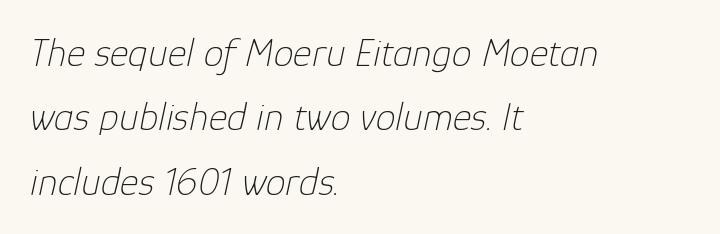
Unbolded letterforms with no extra heft. Think of a printed novel: that variable character pitch is what you see here. The compositor pushed each line to the left boundary. Words appear dense and cohesive because spacing is normal.
